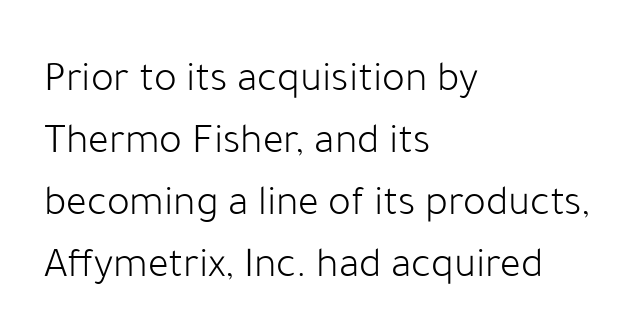
The image shows 43 px light sans-serif type, upright; set left-aligned, normal line spacing (1.44x), normal letter spacing, not underlined; low stroke contrast and a medium x-height.
